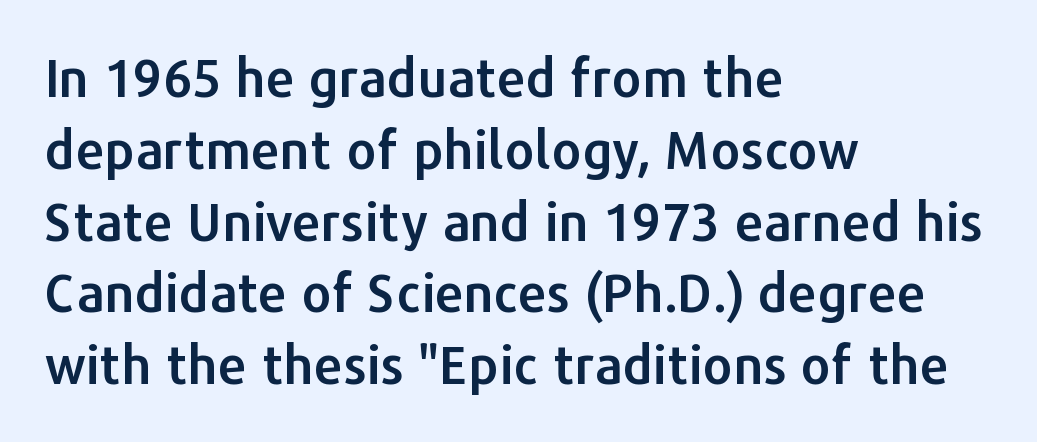
The image shows 52 px sans-serif type, upright; set left-aligned, normal line spacing (1.38x), normal letter spacing, not underlined; low stroke contrast and a medium x-height.
